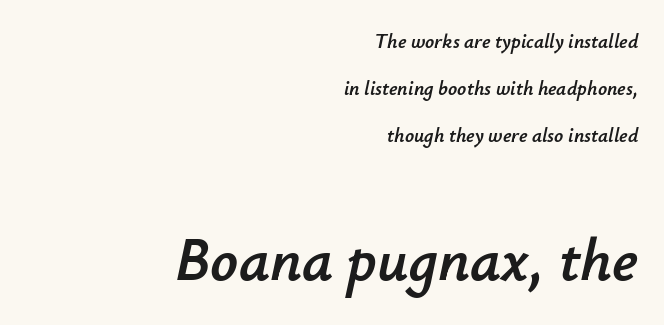
Q: Is the text italic (slanted)? A: Yes, it leans right by about 12 degrees.
Q: Is the text underlined? A: No.
Q: How is the paragraph aligned? A: Right-aligned.
Q: Is the spacing between letters normal or unusually wide? A: Normal.
Q: Is the spacing between lines tight, normal or loose? A: Loose.
Q: Which block of text is set in a larger size, the first (top) or the second (bottom)? A: The second (bottom) one.
Q: Width (condensed, normal, or wide)? A: Normal.
Q: Stroke contrast? A: Low.
Q: x-height? A: Small.
Q: Monospaced? A: No.
